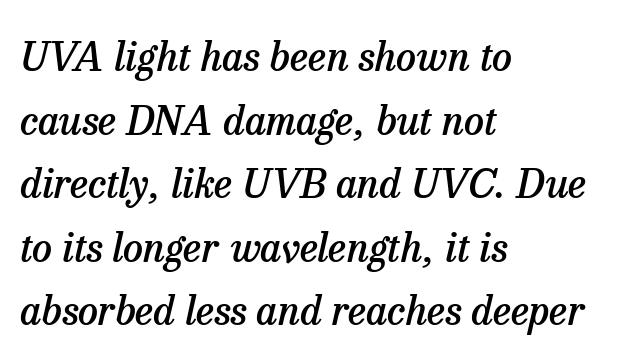
The image shows 40 px semibold serif type, italic (leaning right); set left-aligned, normal line spacing (1.59x), normal letter spacing, not underlined; low stroke contrast and a medium x-height.
